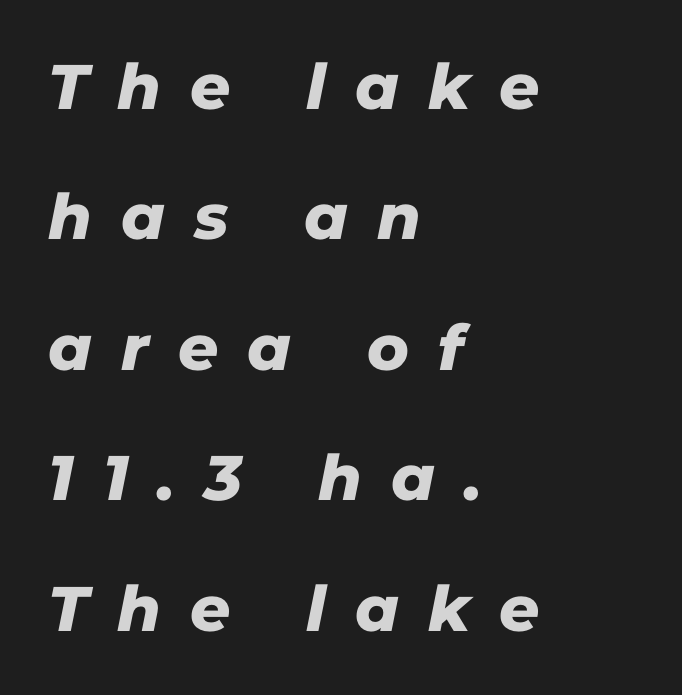
A student would call this left alignment; a typographer would say flush left, rag right. This sample has the flowing, uneven cadence of proportional lettering. The block of text is sparse from top to bottom, with ample space between rows. Glance below the letters and you will spot only blank space.
